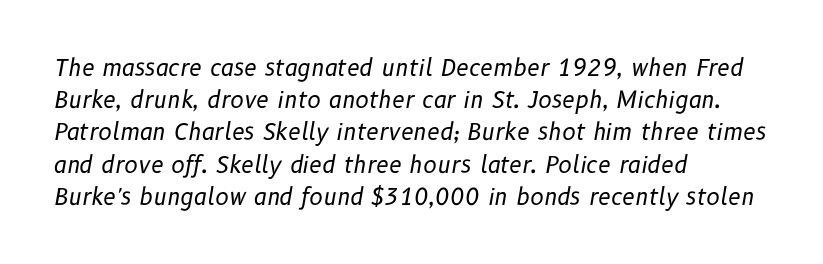
Q: Is the text bold? A: No.
Q: Is the text italic (slanted)? A: Yes, it leans right by about 10 degrees.
Q: Is the text underlined? A: No.
Q: How is the paragraph aligned? A: Left-aligned.
Q: Is the spacing between letters normal or unusually wide? A: Normal.
Q: Is the spacing between lines tight, normal or loose? A: Normal.
